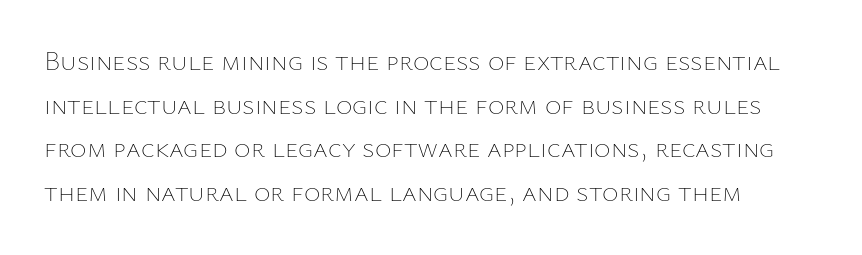
{"italic": "no", "bold": "no", "weight": "thin", "width": "normal", "stroke_contrast": "low", "x_height": "medium", "monospaced": "no", "underline": "no", "line_spacing": "normal", "line_spacing_ratio": 1.56, "letter_spacing": "normal", "letter_spacing_em": 0.0, "glyph_px": 28}
